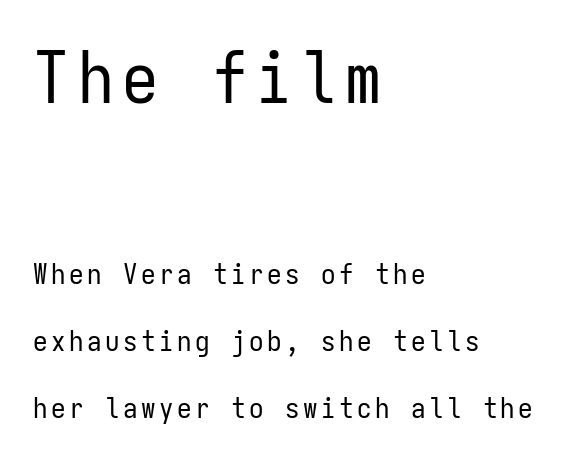
{"serif": "no", "italic": "no", "bold": "no", "weight": "regular", "width": "condensed", "stroke_contrast": "low", "x_height": "medium", "monospaced": "yes", "underline": "no", "align": "left", "line_spacing": "loose", "line_spacing_ratio": 2.3, "larger_block": "first", "size_ratio": 2.48, "glyph_px": 72}
